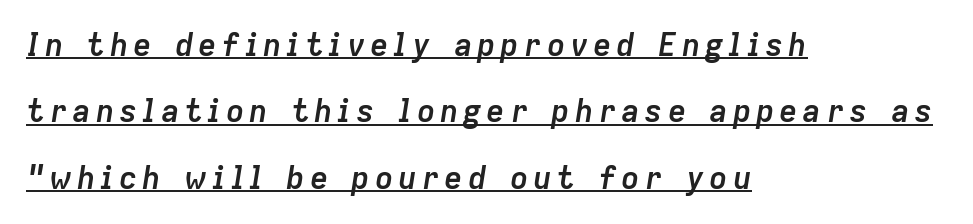
Q: Is the text bold? A: Yes.
Q: Is the text italic (slanted)? A: Yes, it leans right by about 9 degrees.
Q: Is the text underlined? A: Yes.
Q: How is the paragraph aligned? A: Left-aligned.
Q: Is the spacing between lines tight, normal or loose? A: Loose.
Q: Width (condensed, normal, or wide)? A: Normal.
Q: Stroke contrast? A: Low.
Q: x-height? A: Medium.
Q: Monospaced? A: No.
